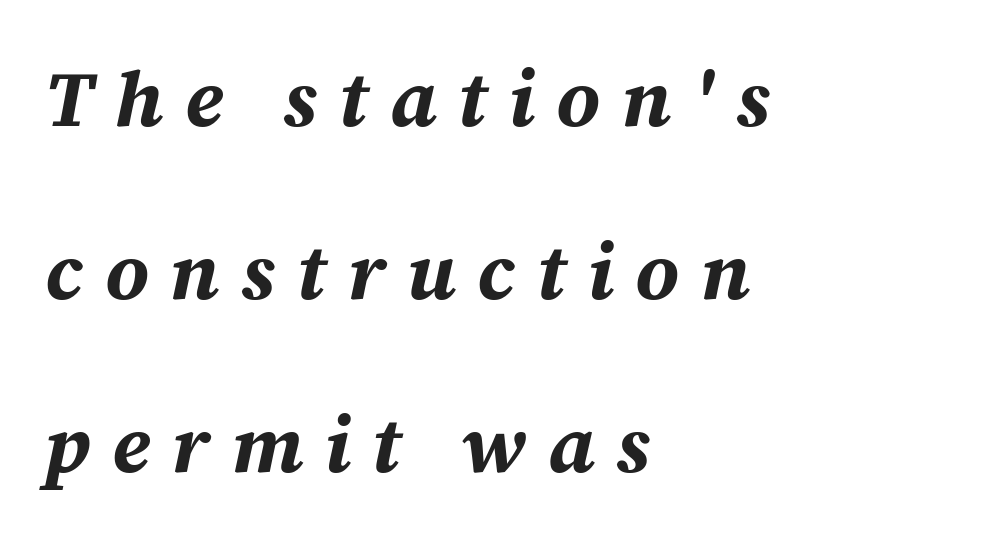
This rendering uses left alignment, leaving the right contour irregular. You could not count columns in this text — the font is proportionally spaced. Only glyphs here, with clear space below each row. The passage shown is emphatically bold. Rendered with sloped, italic letterforms. Is the letter spacing exaggerated? Yes — the characters are pushed far apart.
